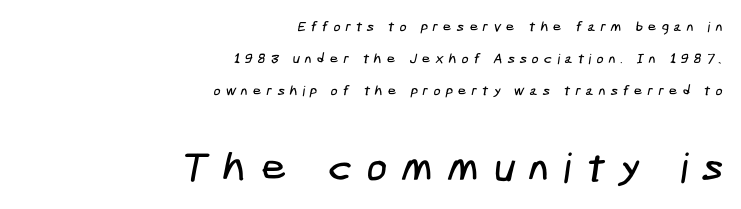
The area under the type is left untouched. The vertical gap from one line to the next is large. Scale increases going downward across the two blocks. The glyphs in this specimen are sans serif. Right-aligned paragraph, ragged on the left.
